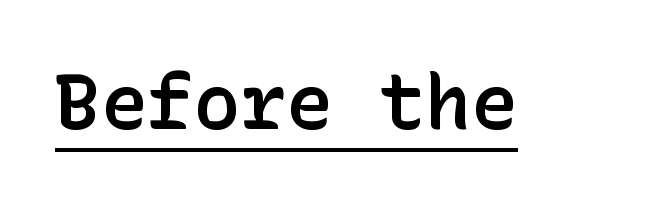
The image shows 77 px semibold sans-serif type, upright; set normal letter spacing, underlined; low stroke contrast and a medium x-height.
